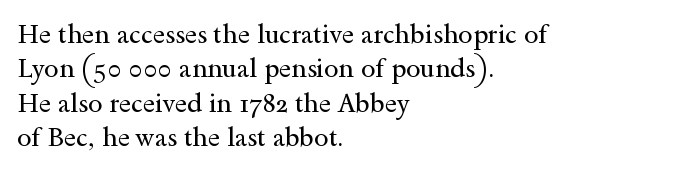
The image shows 26 px text type, upright; set left-aligned, normal line spacing (1.32x), normal letter spacing, not underlined.
